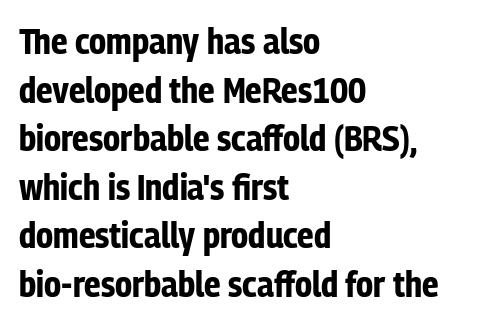
{"serif": "no", "italic": "no", "bold": "yes", "weight": "bold", "width": "condensed", "stroke_contrast": "low", "x_height": "medium", "monospaced": "no", "underline": "no", "align": "left", "line_spacing": "normal", "line_spacing_ratio": 1.35, "letter_spacing": "normal", "letter_spacing_em": 0.0, "glyph_px": 36}
